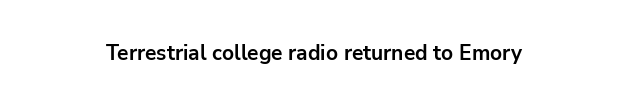
The image shows 21 px bold type, upright; set normal letter spacing, not underlined.
